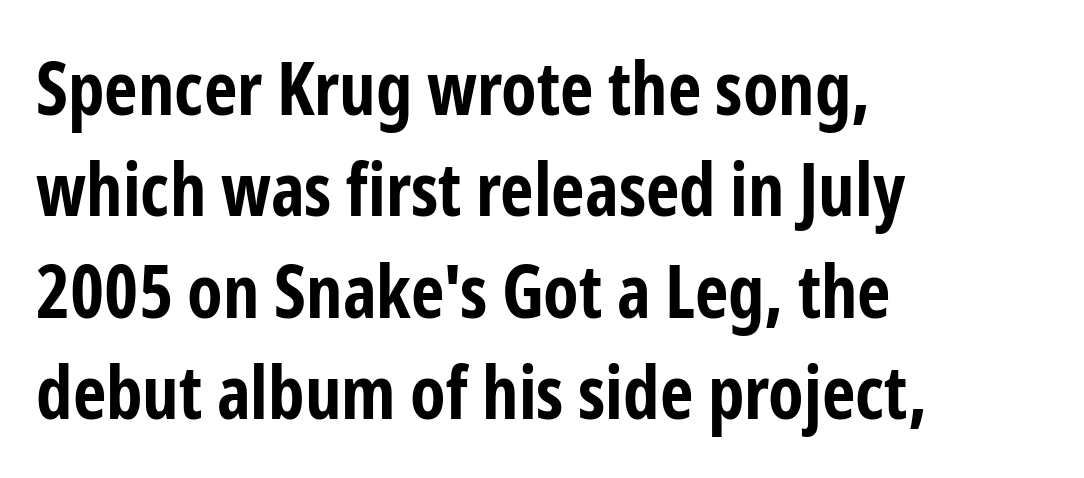
The image shows 73 px bold, condensed sans-serif type, upright; set left-aligned, normal line spacing (1.39x), normal letter spacing, not underlined; low stroke contrast and a medium x-height.
